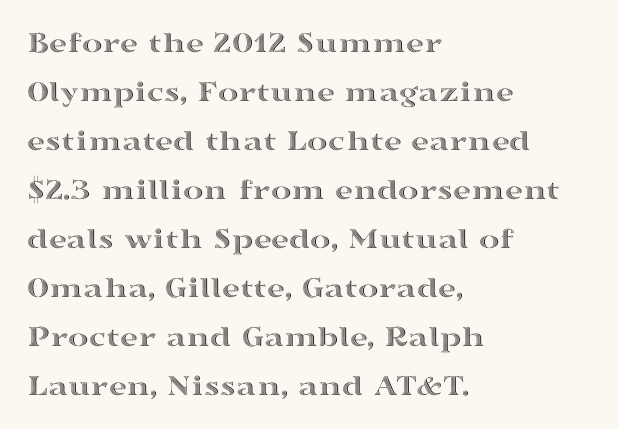
Q: Is the text italic (slanted)? A: No, it is upright.
Q: Is the text underlined? A: No.
Q: How is the paragraph aligned? A: Left-aligned.
Q: Is the spacing between letters normal or unusually wide? A: Normal.
Q: Is the spacing between lines tight, normal or loose? A: Normal.
Q: Width (condensed, normal, or wide)? A: Wide.
Q: x-height? A: Medium.
Q: Monospaced? A: No.
